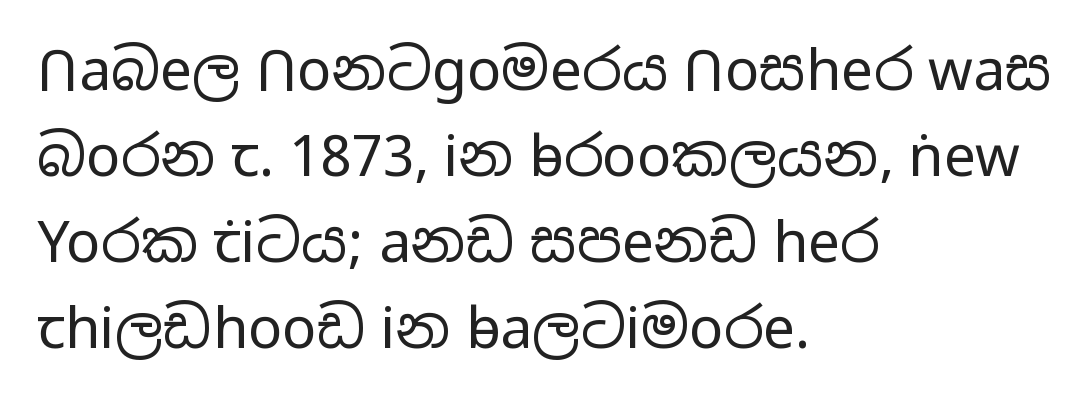
Q: Is the text bold? A: No.
Q: Is the text italic (slanted)? A: No, it is upright.
Q: Is the typeface a serif or a sans-serif typeface? A: Sans-serif.
Q: Is the text underlined? A: No.
Q: How is the paragraph aligned? A: Left-aligned.
Q: Is the spacing between letters normal or unusually wide? A: Normal.
Q: Is the spacing between lines tight, normal or loose? A: Normal.
Q: Width (condensed, normal, or wide)? A: Wide.
Q: Stroke contrast? A: Low.
Q: x-height? A: Medium.
Q: Monospaced? A: No.
